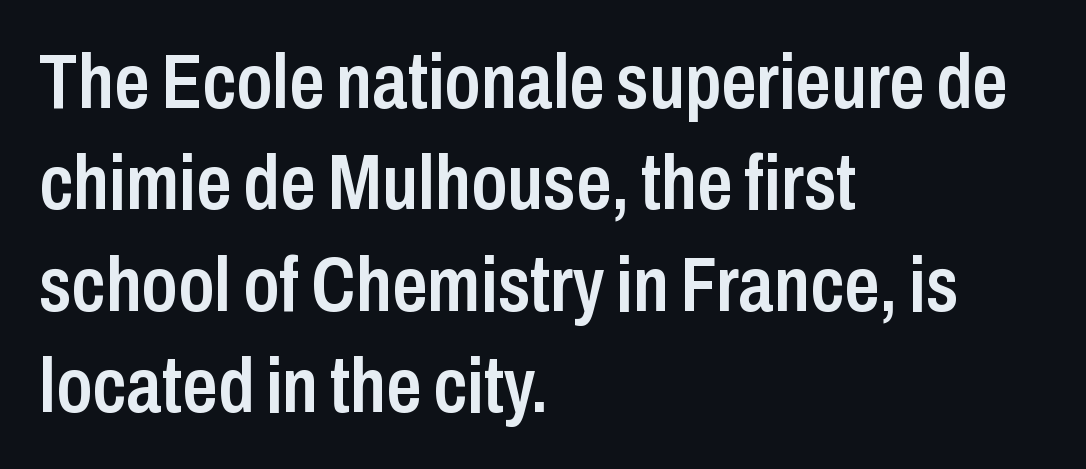
Q: Is the text bold? A: Semi-bold.
Q: Is the text italic (slanted)? A: No, it is upright.
Q: Is the typeface a serif or a sans-serif typeface? A: Sans-serif.
Q: Is the text underlined? A: No.
Q: How is the paragraph aligned? A: Left-aligned.
Q: Is the spacing between letters normal or unusually wide? A: Normal.
Q: Is the spacing between lines tight, normal or loose? A: Normal.
Q: Width (condensed, normal, or wide)? A: Condensed.
Q: Stroke contrast? A: Low.
Q: x-height? A: Medium.
Q: Monospaced? A: No.
